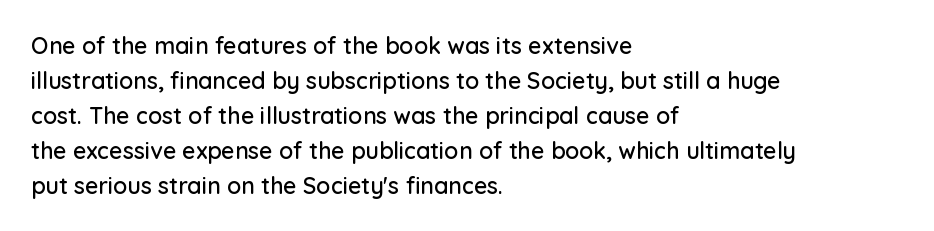
The image shows 23 px text type, upright; set left-aligned, normal line spacing (1.52x), normal letter spacing, not underlined.
